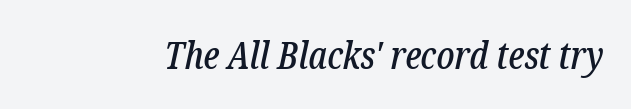
The image shows 38 px condensed serif type, italic (leaning right); set normal letter spacing, not underlined; low stroke contrast and a medium x-height.
